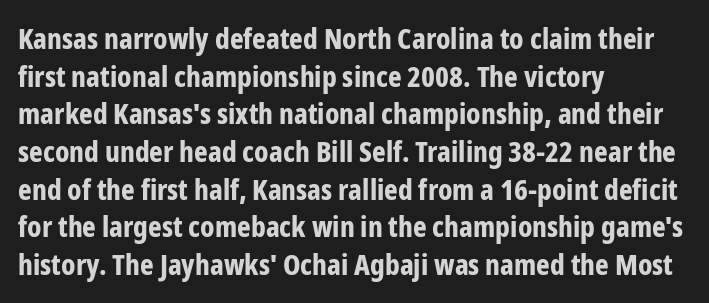
The image shows 29 px bold, condensed sans-serif type, upright; set left-aligned, normal line spacing (1.3x), normal letter spacing, not underlined; low stroke contrast and a medium x-height.
